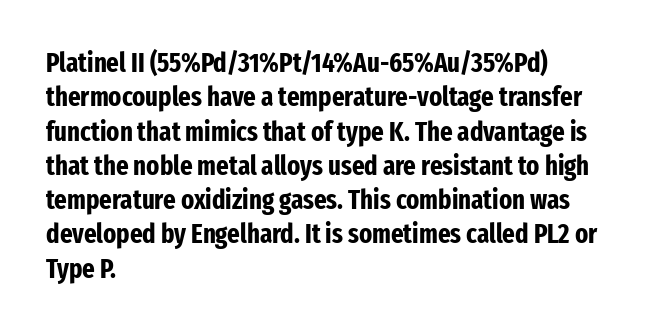
A typesetter would mark this as roman, not italic. Does the copy run flush right? No — it runs flush left. These words are printed bold, with thick strokes throughout. Successive baselines arrive at the customary interval. Caption: standard tracking, unaltered.
